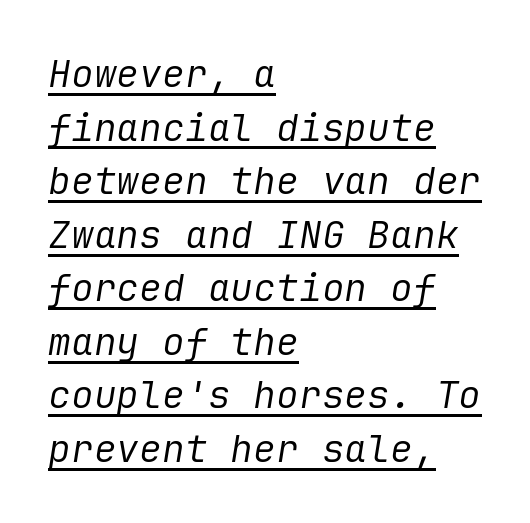
The image shows 38 px regular-weight type, italic (leaning right); set left-aligned, normal line spacing (1.41x), normal letter spacing, underlined; low stroke contrast and a medium x-height.
